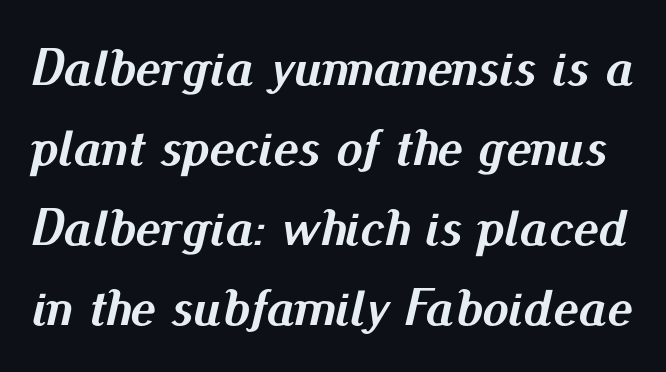
The image shows 53 px semibold type, italic (leaning right); set normal line spacing (1.51x), normal letter spacing, not underlined; medium stroke contrast and a small x-height.
